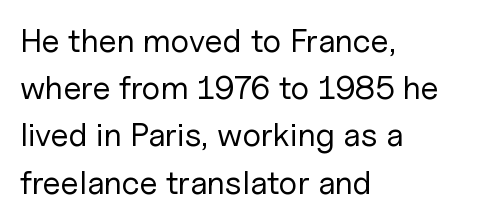
Q: Is the text bold? A: No.
Q: Is the text italic (slanted)? A: No, it is upright.
Q: Is the typeface a serif or a sans-serif typeface? A: Sans-serif.
Q: Is the text underlined? A: No.
Q: How is the paragraph aligned? A: Left-aligned.
Q: Is the spacing between letters normal or unusually wide? A: Normal.
Q: Is the spacing between lines tight, normal or loose? A: Normal.
Q: Width (condensed, normal, or wide)? A: Normal.
Q: Stroke contrast? A: Low.
Q: x-height? A: Medium.
Q: Monospaced? A: No.
